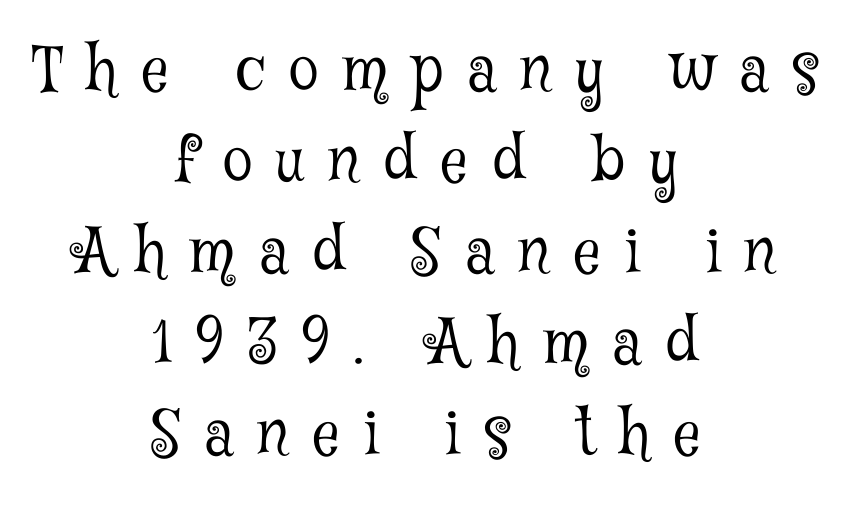
Q: Is the text bold? A: No.
Q: Is the text italic (slanted)? A: No, it is upright.
Q: Is the typeface a serif or a sans-serif typeface? A: Serif.
Q: Is the text underlined? A: No.
Q: How is the paragraph aligned? A: Centered.
Q: Is the spacing between letters normal or unusually wide? A: Unusually wide.
Q: Is the spacing between lines tight, normal or loose? A: Normal.
Q: Width (condensed, normal, or wide)? A: Condensed.
Q: Stroke contrast? A: Low.
Q: x-height? A: Medium.
Q: Monospaced? A: No.
